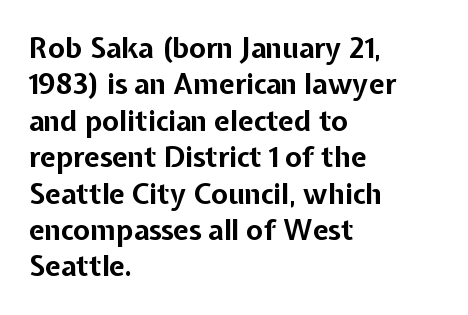
Has an underline been added? It has not. There is no visible air inserted between adjacent glyphs. The ragged edge is on the right, which tells us the setting is flush left. Look at the stroke-to-counter ratio: heavy, a bold. A sans-serif font was chosen for this passage.
